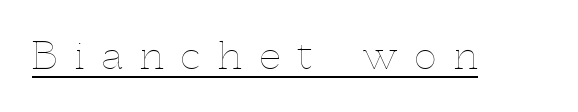
{"italic": "no", "bold": "no", "weight": "thin", "width": "normal", "x_height": "medium", "monospaced": "no", "underline": "yes", "letter_spacing": "wide", "letter_spacing_em": 0.48, "glyph_px": 37}
